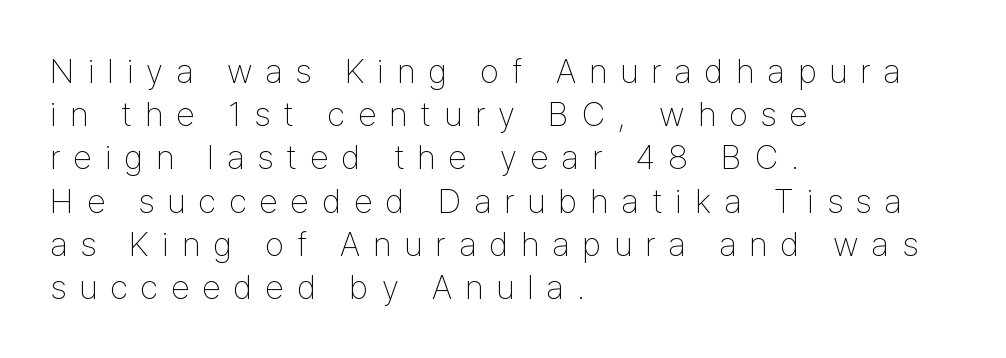
{"serif": "no", "italic": "no", "bold": "no", "weight": "thin", "width": "condensed", "stroke_contrast": "low", "x_height": "medium", "monospaced": "no", "underline": "no", "align": "left", "line_spacing": "normal", "line_spacing_ratio": 1.27, "letter_spacing": "wide", "letter_spacing_em": 0.38, "glyph_px": 34}
